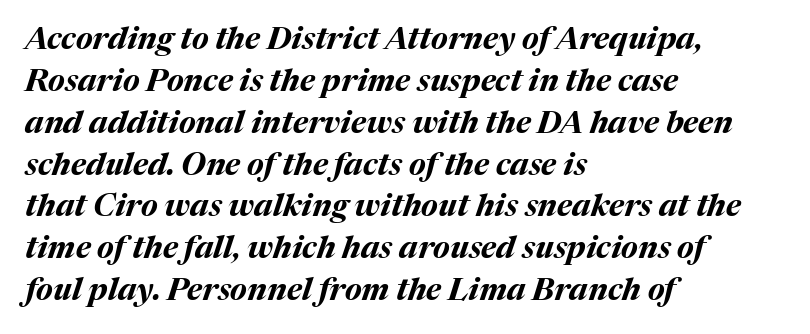
The image shows 31 px bold type, italic (leaning right); set left-aligned, normal line spacing (1.35x), normal letter spacing, not underlined; medium stroke contrast and a medium x-height.
